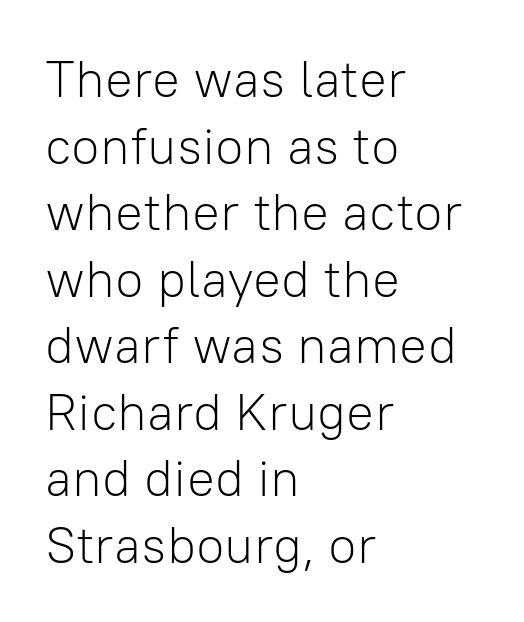
The image shows 52 px light sans-serif type, upright; set left-aligned, normal line spacing (1.28x), normal letter spacing, not underlined; low stroke contrast and a medium x-height.
